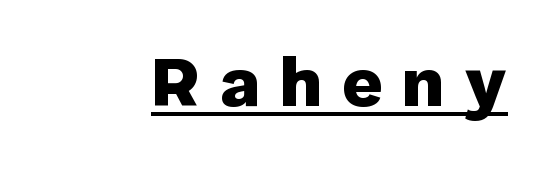
Q: Is the text bold? A: Yes.
Q: Is the text italic (slanted)? A: No, it is upright.
Q: Is the typeface a serif or a sans-serif typeface? A: Sans-serif.
Q: Is the text underlined? A: Yes.
Q: Is the spacing between letters normal or unusually wide? A: Unusually wide.
Q: Width (condensed, normal, or wide)? A: Normal.
Q: Stroke contrast? A: Low.
Q: x-height? A: Medium.
Q: Monospaced? A: No.
